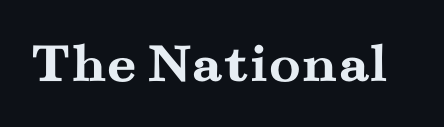
Every stem runs plumb, perpendicular to the baseline. Think of a printed novel: that variable character pitch is what you see here. The designer went with a serif here, giving each stem small feet. The characters look thick and weighty, a clear bold. The gaps between neighbouring characters are ordinary and unremarkable. The string is rendered with underlining switched off.
